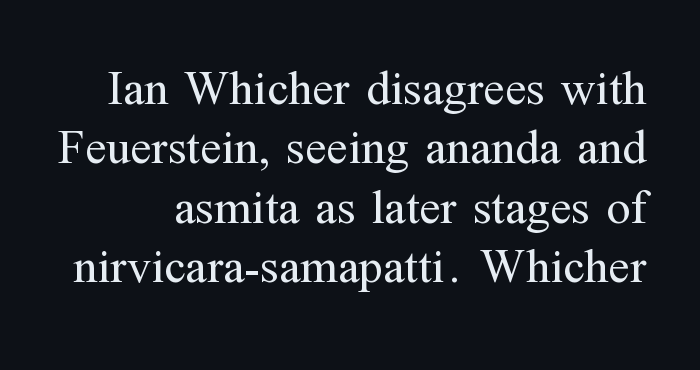
This rendering employs a face with finishing strokes, i.e., a serif. The letters stand upright; this is a roman face. Each word holds together tightly as a unit, with standard inter-letter gaps. A bare baseline throughout the passage. Is this a fixed-width face? No — the glyphs have proportional, varying widths. Think standard paragraph weight, or any step lighter than that.
